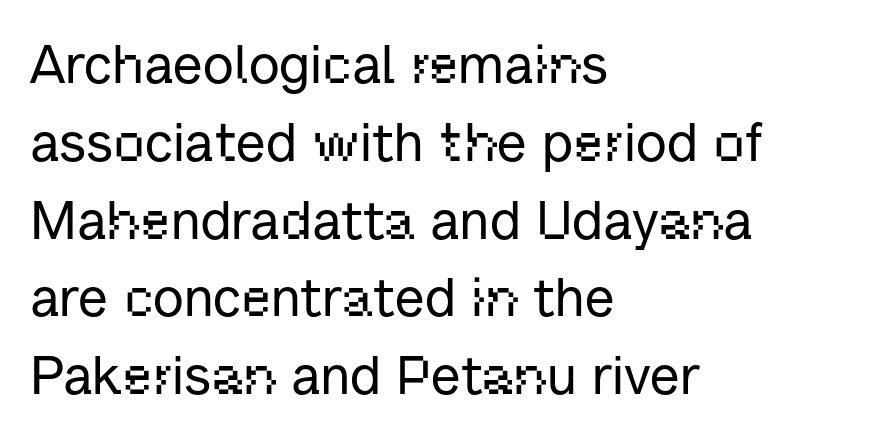
Q: Is the text italic (slanted)? A: No, it is upright.
Q: Is the typeface a serif or a sans-serif typeface? A: Sans-serif.
Q: Is the text underlined? A: No.
Q: How is the paragraph aligned? A: Left-aligned.
Q: Is the spacing between letters normal or unusually wide? A: Normal.
Q: Is the spacing between lines tight, normal or loose? A: Normal.
Q: Width (condensed, normal, or wide)? A: Normal.
Q: Stroke contrast? A: Low.
Q: x-height? A: Medium.
Q: Monospaced? A: No.
